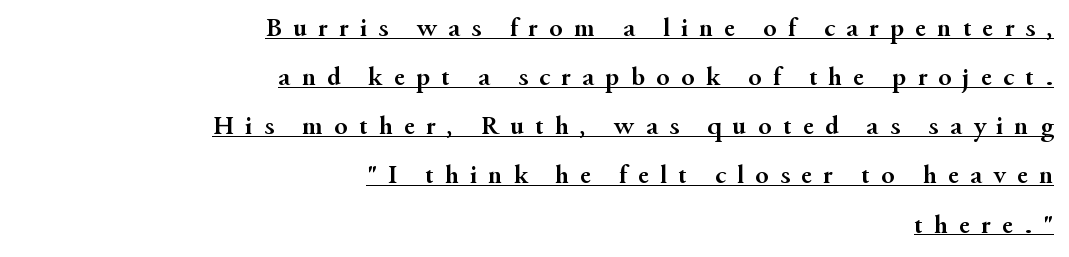
{"italic": "no", "bold": "yes", "underline": "yes", "align": "right", "line_spacing_ratio": 1.82, "letter_spacing": "wide", "letter_spacing_em": 0.42, "glyph_px": 27}
